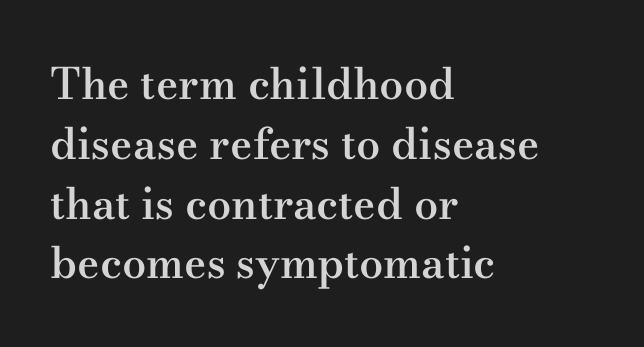
The image shows 43 px semibold, wide serif type, upright; set left-aligned, normal line spacing (1.39x), normal letter spacing, not underlined; medium stroke contrast and a small x-height.
